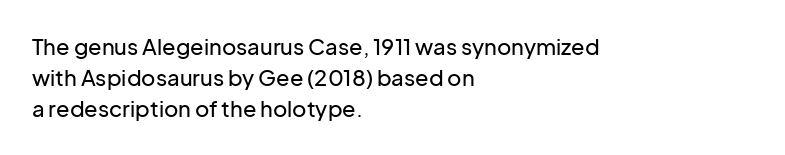
The image shows 22 px text type, upright; set left-aligned, normal line spacing (1.41x), normal letter spacing, not underlined.
